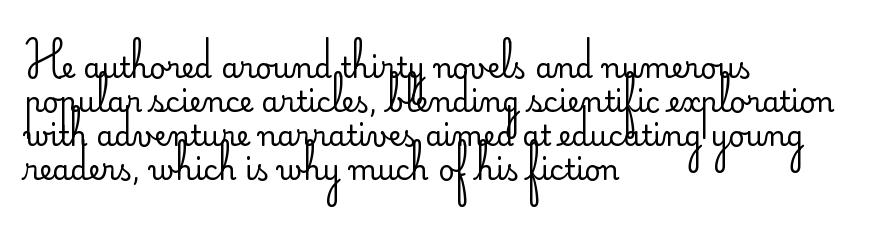
Line beginnings align vertically; line endings do not. The passage shown is typed in a proportional face where columns would drift. Compared with a typical body face, this is equally light or lighter still. Nobody touched the tracking dial on this one.
